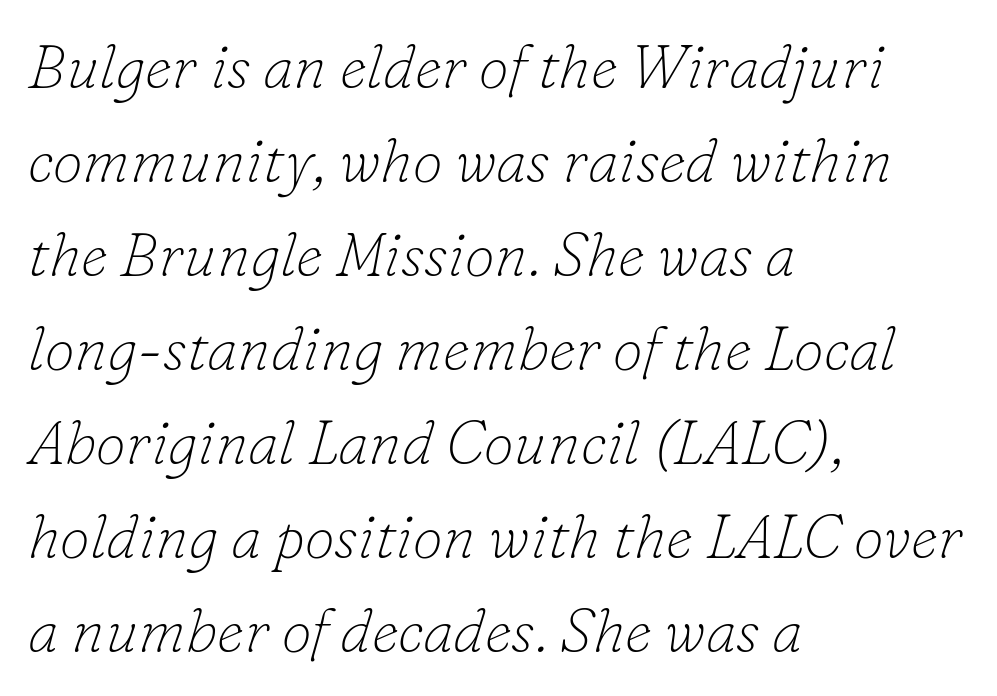
The image shows 61 px thin serif type, italic (leaning right); set left-aligned, normal line spacing (1.54x), normal letter spacing, not underlined; low stroke contrast and a small x-height.
